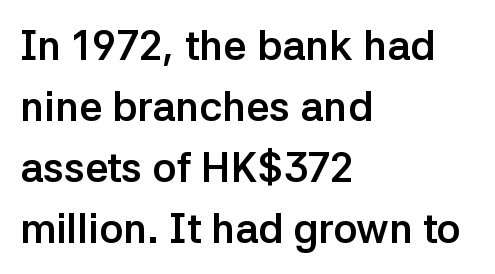
The image shows 41 px semibold sans-serif type, upright; set left-aligned, normal line spacing (1.49x), normal letter spacing, not underlined; low stroke contrast and a medium x-height.
